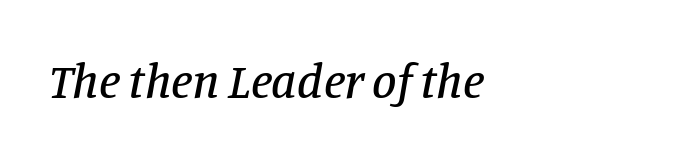
The image shows 49 px serif type, italic (leaning right); set left-aligned, normal letter spacing, not underlined; low stroke contrast and a large x-height.
